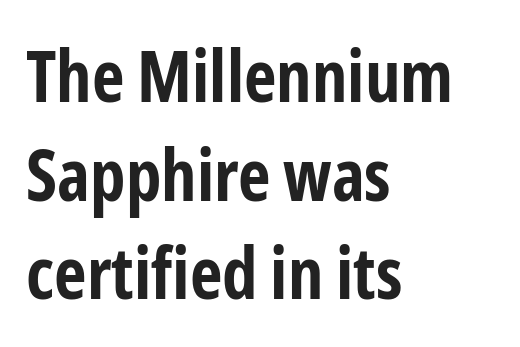
The image shows 71 px bold, condensed sans-serif type, upright; set left-aligned, normal line spacing (1.39x), normal letter spacing, not underlined; low stroke contrast and a medium x-height.
